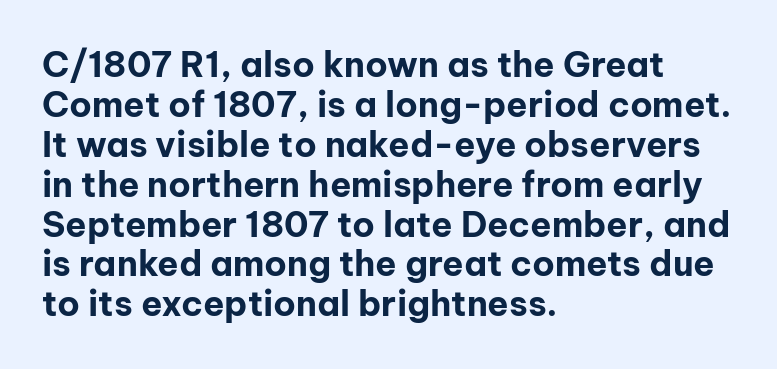
{"serif": "no", "italic": "no", "bold": "yes", "weight": "bold", "width": "normal", "stroke_contrast": "low", "x_height": "medium", "monospaced": "no", "underline": "no", "align": "left", "line_spacing": "tight", "line_spacing_ratio": 1.14, "letter_spacing": "normal", "letter_spacing_em": 0.0, "glyph_px": 35}
